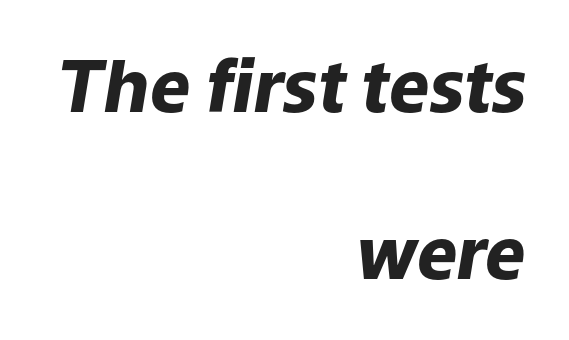
The image shows 71 px heavy type, italic (leaning right); set right-aligned, loose line spacing (2.35x), normal letter spacing, not underlined; low stroke contrast and a medium x-height.
